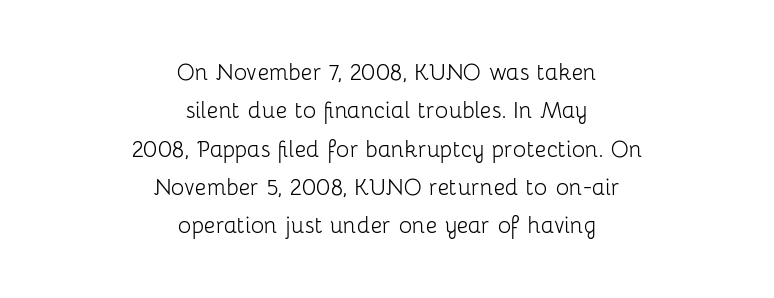
Letters have the restrained weight of plain body copy at most. The face used here is a sans, in the tradition of grotesques and geometrics. A typesetter would call this zero additional tracking. Do the characters align in a grid? No, the font is proportional.
